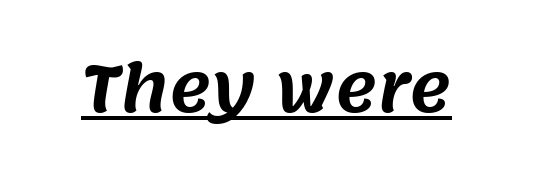
The image shows 64 px sans-serif type; set normal letter spacing, underlined; medium stroke contrast and a large x-height.
